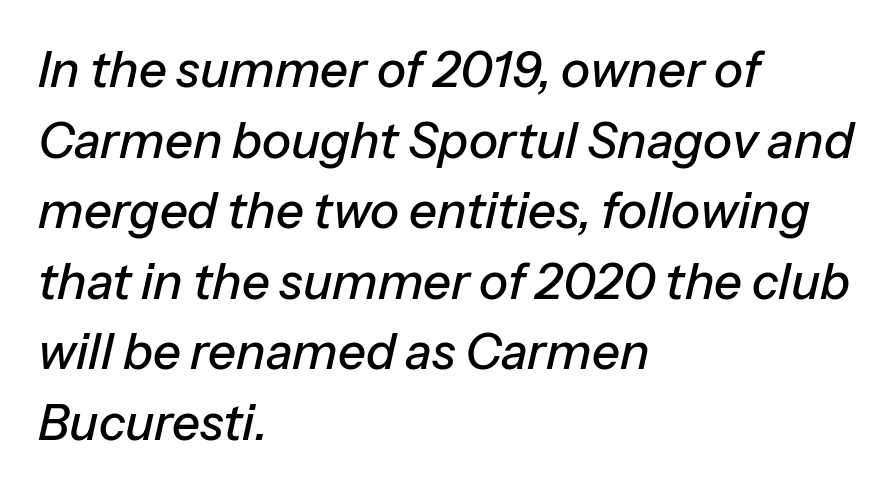
The ragged edge is on the right, which tells us the setting is flush left. Characters follow at the spacing the type designer built in. A clean baseline with only descenders dipping below it. When letters slant like this, we call the style italic. Vertical spacing — default. A typesetter would call this proportional, since set widths differ per character.
